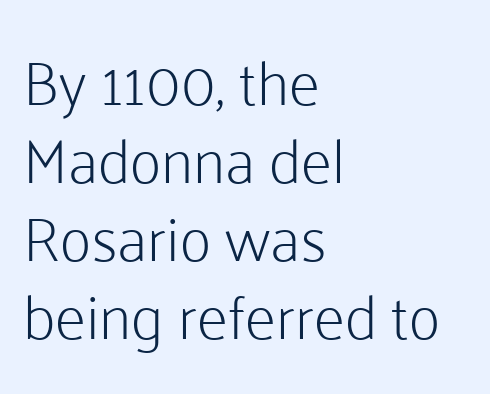
{"serif": "no", "italic": "no", "bold": "no", "weight": "light", "width": "normal", "stroke_contrast": "low", "x_height": "medium", "monospaced": "no", "underline": "no", "align": "left", "line_spacing": "normal", "line_spacing_ratio": 1.26, "letter_spacing": "normal", "letter_spacing_em": 0.0, "glyph_px": 62}
